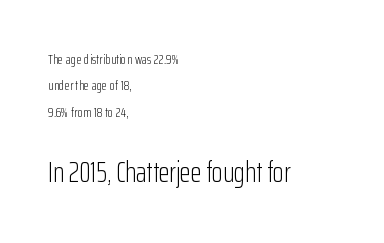
{"serif": "no", "italic": "no", "bold": "no", "weight": "light", "width": "condensed", "stroke_contrast": "low", "x_height": "medium", "monospaced": "no", "underline": "no", "align": "left", "line_spacing_ratio": 1.89, "letter_spacing": "normal", "letter_spacing_em": 0.0, "larger_block": "second", "size_ratio": 2.0, "glyph_px": 28}
